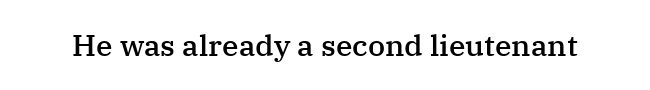
{"serif": "yes", "italic": "no", "bold": "semi", "weight": "semibold", "width": "normal", "stroke_contrast": "medium", "x_height": "medium", "monospaced": "no", "underline": "no", "letter_spacing": "normal", "letter_spacing_em": 0.0, "glyph_px": 30}
